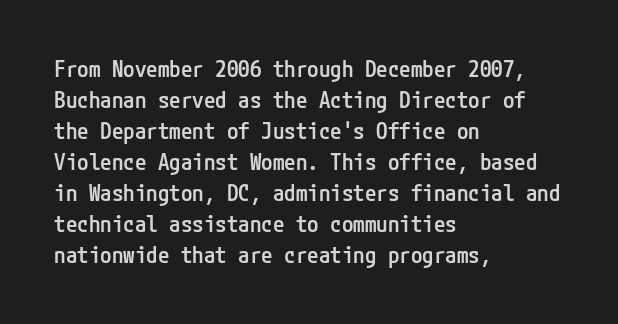
The image shows 23 px text type, upright; set left-aligned, normal line spacing (1.35x), normal letter spacing, not underlined.
